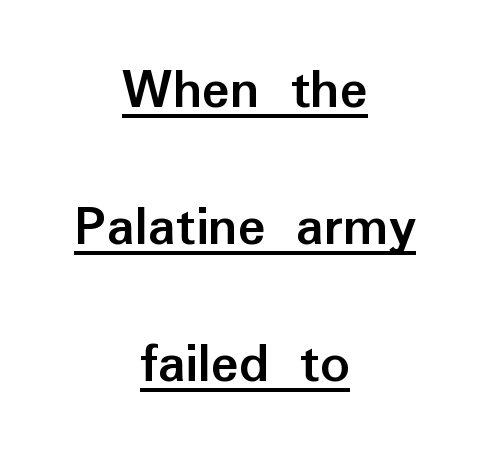
{"serif": "no", "italic": "no", "bold": "yes", "weight": "semibold", "width": "normal", "stroke_contrast": "low", "x_height": "medium", "monospaced": "no", "underline": "yes", "align": "center", "line_spacing": "loose", "line_spacing_ratio": 2.36, "letter_spacing": "normal", "letter_spacing_em": 0.0, "glyph_px": 58}
